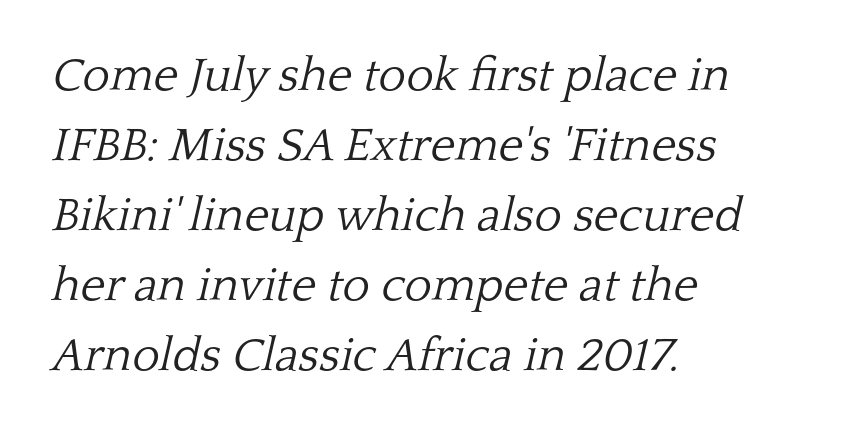
Examine the stroke ends and you'll spot serifs. Stroke mass is kept to a normal reading level or below. Think of a printed novel: that variable character pitch is what you see here. You could call the tracking neutral — neither tight nor loose.
